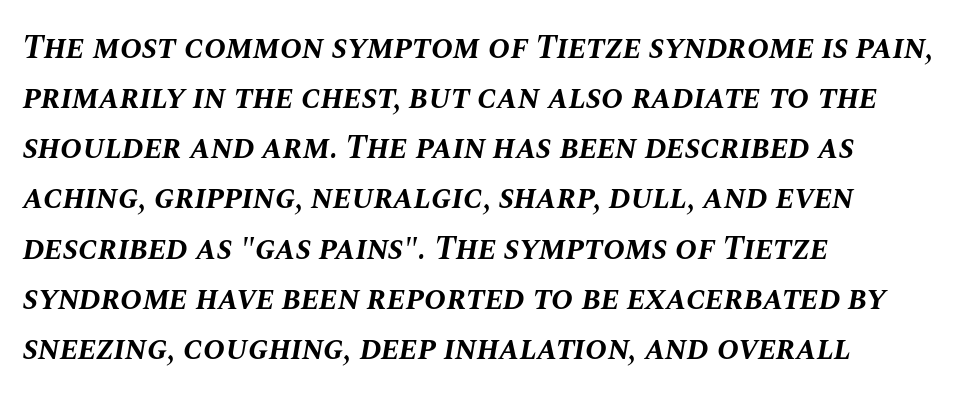
The image shows 33 px bold type, italic (leaning right); set left-aligned, normal line spacing (1.52x), normal letter spacing, not underlined; medium stroke contrast and a large x-height.
